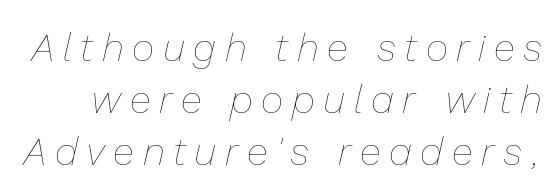
Q: Is the text bold? A: No.
Q: Is the text italic (slanted)? A: Yes, it leans right by about 13 degrees.
Q: Is the text underlined? A: No.
Q: Is the spacing between letters normal or unusually wide? A: Unusually wide.
Q: Is the spacing between lines tight, normal or loose? A: Normal.
Q: Width (condensed, normal, or wide)? A: Normal.
Q: Stroke contrast? A: Low.
Q: x-height? A: Medium.
Q: Monospaced? A: No.
